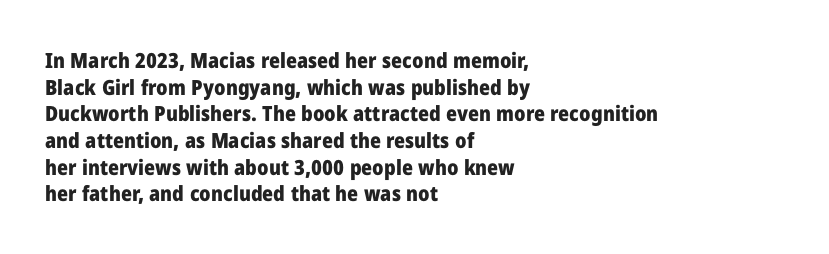
Honestly, the row spacing looks completely unremarkable. Posture: upright roman. Plenty of ink on the page — the face is bold. Typeset ragged right — the left edge is the straight one.
